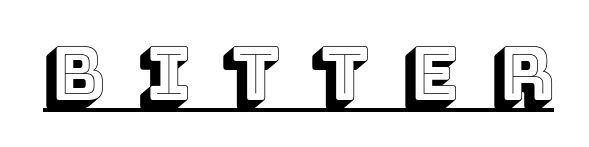
The typography opts for an upright posture over an oblique one. Does extra space separate the letters? Yes, quite a lot of it. Decoration check: the copy is underlined. The face used here is proportionally spaced, like ordinary book or web type.
